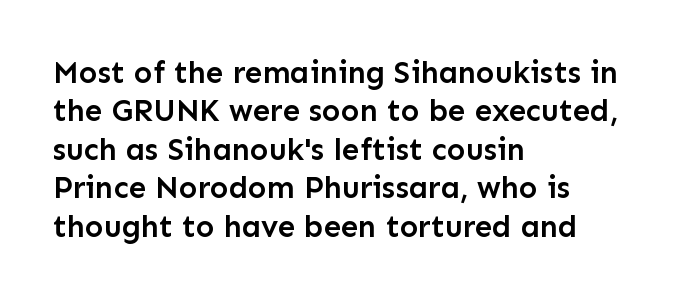
The image shows 31 px semibold sans-serif type, upright; set left-aligned, line spacing 1.24x, normal letter spacing, not underlined; low stroke contrast and a medium x-height.
